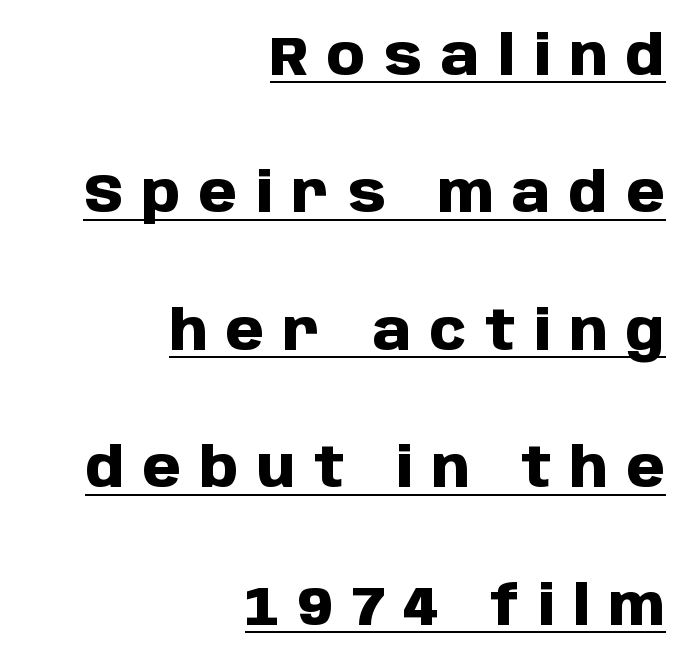
On the weight axis this lands at bold, roughly 700. The text block is weighted toward the right margin, trailing off unevenly leftward. You can see a thin bar hugging the bottom of the glyphs. Baseline-to-baseline distance is far greater than the letter height. A typesetter would call this proportional, since set widths differ per character.
